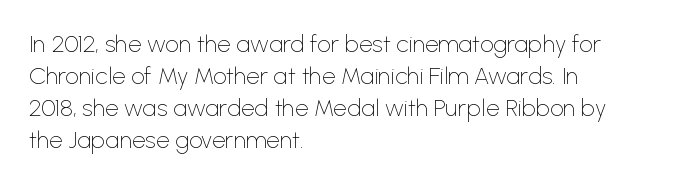
The image shows 24 px text type, upright; set left-aligned, normal line spacing (1.34x), normal letter spacing, not underlined.
